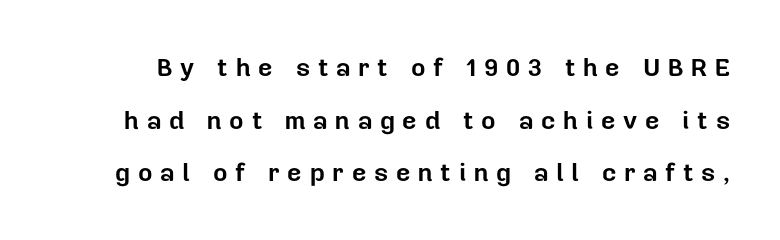
The image shows 25 px bold type, upright; set loose line spacing (2.11x), unusually wide letter spacing (+0.31 em), not underlined.
